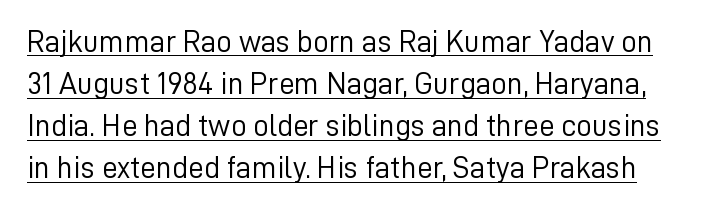
The image shows 31 px light sans-serif type, upright; set normal line spacing (1.36x), normal letter spacing, underlined; low stroke contrast and a medium x-height.
